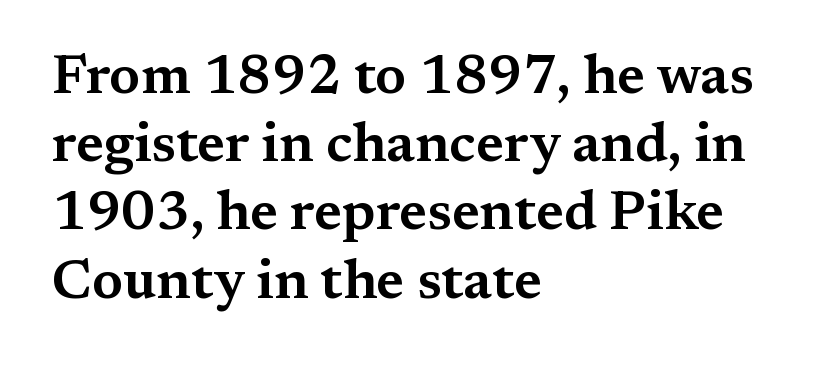
{"serif": "yes", "italic": "no", "width": "wide", "stroke_contrast": "medium", "x_height": "medium", "monospaced": "no", "underline": "no", "align": "left", "line_spacing_ratio": 1.24, "letter_spacing": "normal", "letter_spacing_em": 0.0, "glyph_px": 55}
